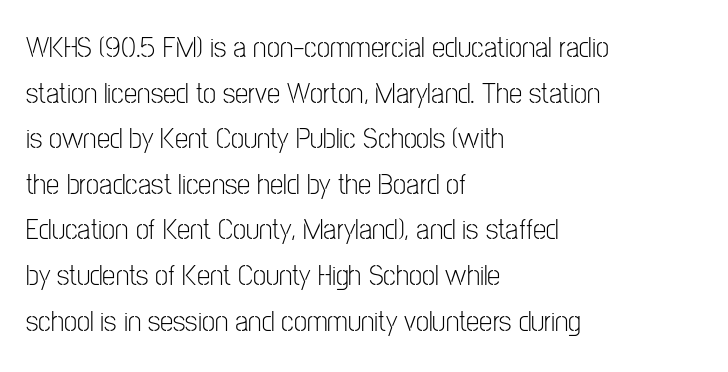
Character widths vary here, with narrow letters taking less room than wide ones. In terms of letterspacing, this is plain default setting. This is not heavy type; no bold has been used. The paragraph shown leans on its left margin. A typesetter would call this leading conventional body-copy spacing.
